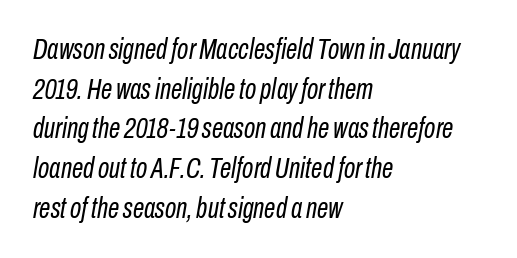
This sample has the flowing, uneven cadence of proportional lettering. No chunkiness to these letters — they're not bold. Vertically, the passage feels balanced, rows spaced as you'd expect. Observe the lean: these are italic letterforms.
